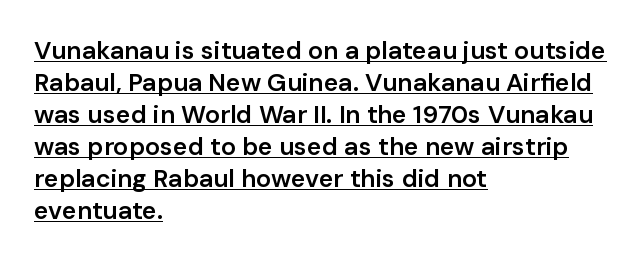
{"italic": "no", "bold": "semi", "underline": "yes", "align": "left", "line_spacing": "normal", "line_spacing_ratio": 1.28, "letter_spacing": "normal", "letter_spacing_em": 0.0, "glyph_px": 25}
